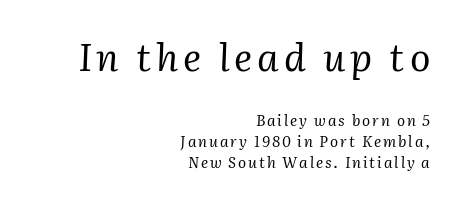
The typesetter chose a ragged-left arrangement here. These two chunks differ in scale, with the top chunk taking the larger measure. You can tell from the footed stems that serif type was used. Caption: face not bold, strokes unweighted. This sample uses an oblique cut, with every glyph tilted off the vertical.
